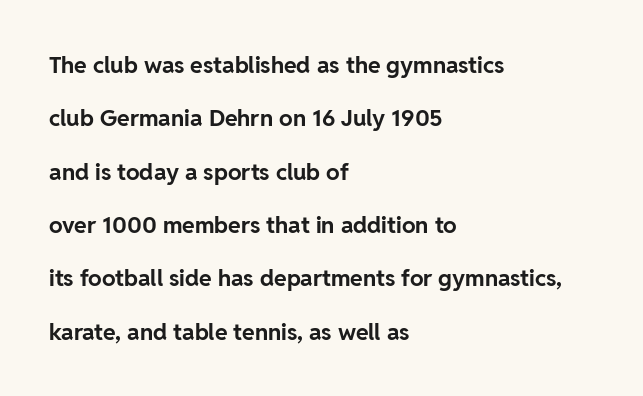
The passage is arranged the way most books set body copy — flush left. Caption: bold face, heavy strokes. Quick note: interline space is abundant. In terms of posture, this sample is upright. Rule under the text: the space is simply empty.
